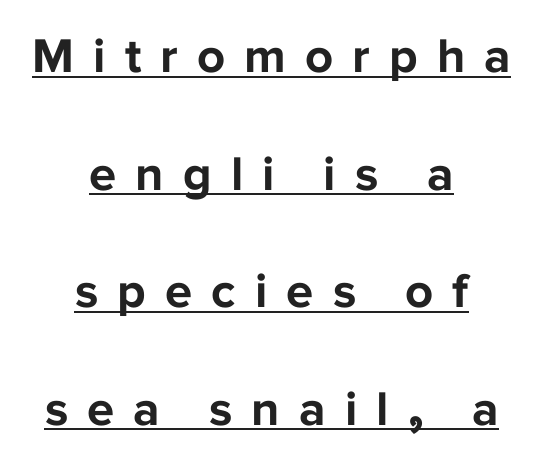
Do the characters align in a grid? No, the font is proportional. A typesetter would mark this as roman, not italic. The face used here appears with an underline applied. The letters are spread apart with noticeably loose tracking. The font is running at its bold setting.
